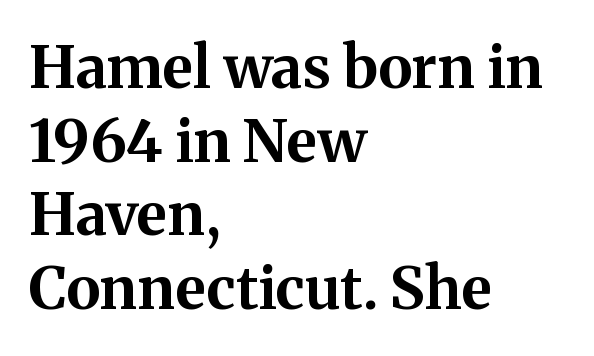
The image shows 59 px bold serif type, upright; set left-aligned, normal line spacing (1.25x), normal letter spacing, not underlined; medium stroke contrast and a medium x-height.
